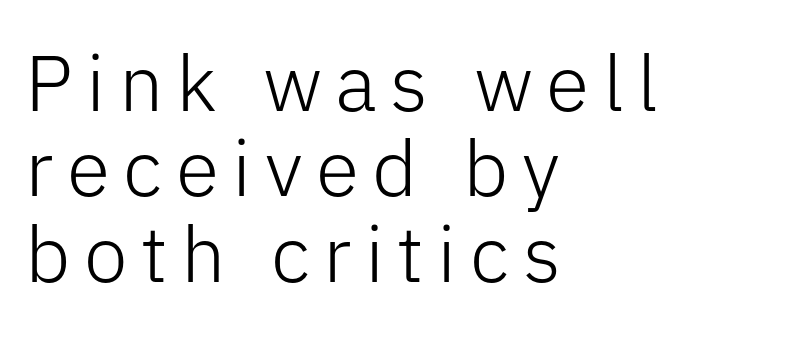
Q: Is the text bold? A: No.
Q: Is the text italic (slanted)? A: No, it is upright.
Q: Is the typeface a serif or a sans-serif typeface? A: Sans-serif.
Q: Is the text underlined? A: No.
Q: How is the paragraph aligned? A: Left-aligned.
Q: Is the spacing between lines tight, normal or loose? A: Tight.
Q: Width (condensed, normal, or wide)? A: Normal.
Q: Stroke contrast? A: Low.
Q: x-height? A: Medium.
Q: Monospaced? A: No.
